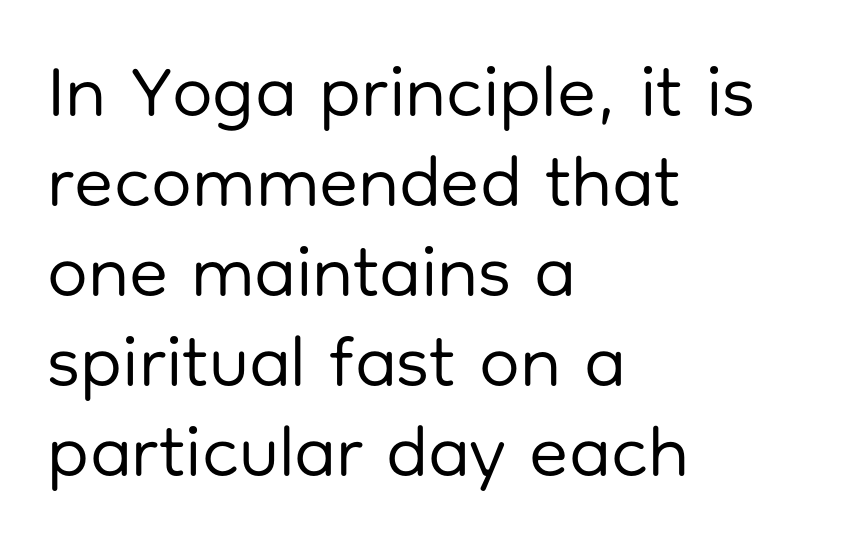
The image shows 72 px regular-weight sans-serif type, upright; set left-aligned, normal line spacing (1.25x), normal letter spacing, not underlined; low stroke contrast and a medium x-height.
